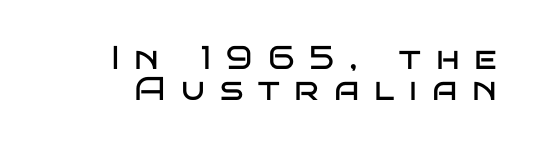
{"serif": "no", "italic": "no", "bold": "no", "weight": "regular", "width": "wide", "stroke_contrast": "low", "x_height": "large", "monospaced": "no", "underline": "no", "align": "right", "line_spacing": "tight", "line_spacing_ratio": 0.95, "letter_spacing": "wide", "letter_spacing_em": 0.45, "glyph_px": 33}
